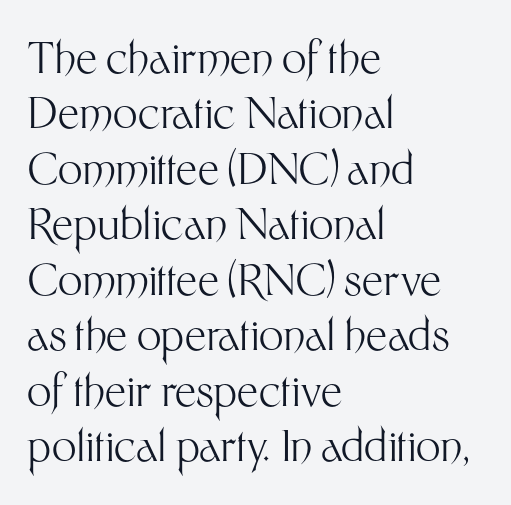
{"serif": "no", "italic": "no", "bold": "no", "weight": "light", "width": "normal", "stroke_contrast": "medium", "x_height": "medium", "monospaced": "no", "underline": "no", "align": "left", "line_spacing": "normal", "line_spacing_ratio": 1.29, "letter_spacing": "normal", "letter_spacing_em": 0.0, "glyph_px": 43}
